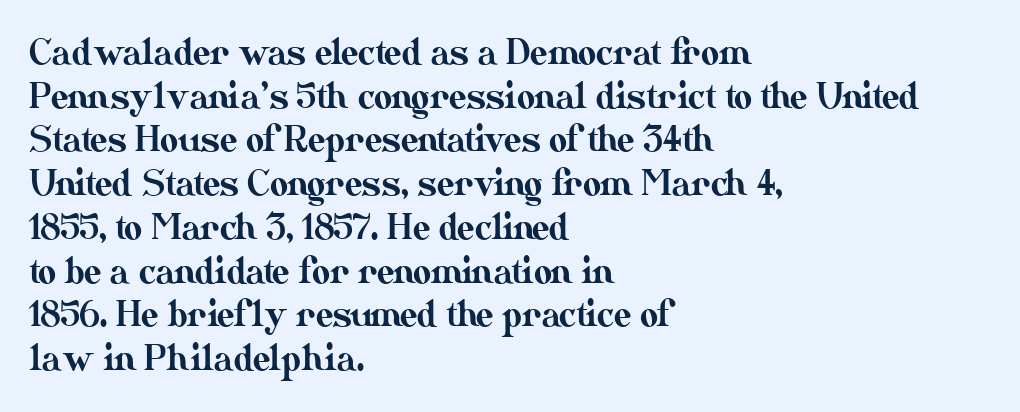
The image shows 35 px text type, upright; set left-aligned, normal line spacing (1.25x), normal letter spacing, not underlined; medium stroke contrast and a small x-height.
